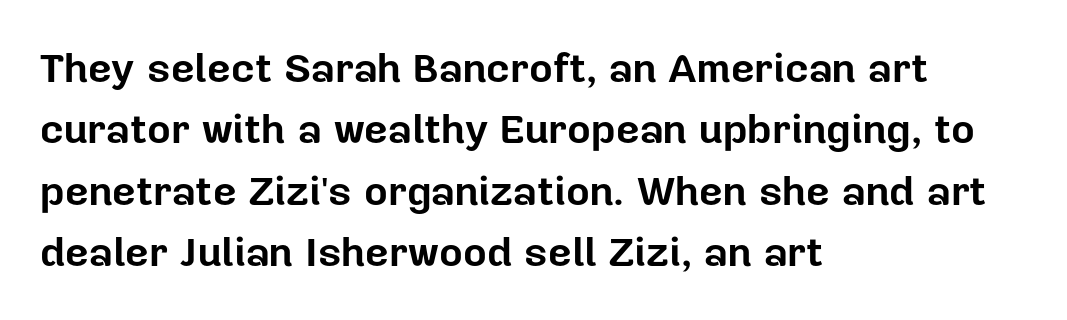
The image shows 41 px bold sans-serif type, upright; set left-aligned, normal line spacing (1.5x), normal letter spacing, not underlined; low stroke contrast and a medium x-height.
